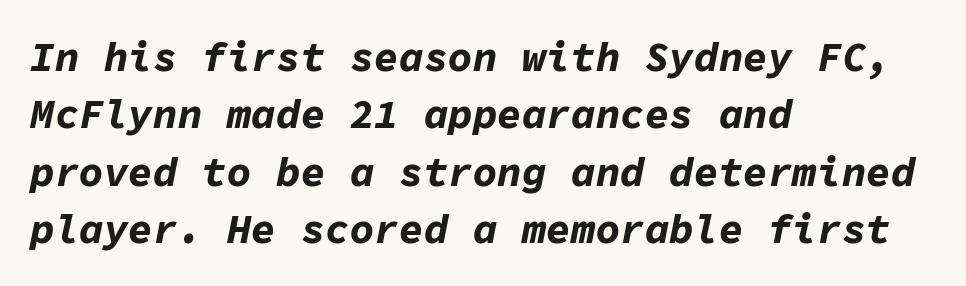
{"italic": "yes", "lean": "right", "slant_degrees": 11, "bold": "yes", "weight": "bold", "width": "normal", "stroke_contrast": "low", "x_height": "medium", "monospaced": "yes", "underline": "no", "align": "left", "line_spacing": "normal", "line_spacing_ratio": 1.4, "letter_spacing": "normal", "letter_spacing_em": 0.0, "glyph_px": 41}
